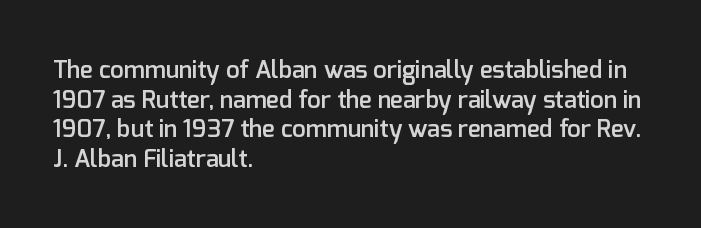
Q: Is the text bold? A: Semi-bold.
Q: Is the text italic (slanted)? A: No, it is upright.
Q: Is the text underlined? A: No.
Q: How is the paragraph aligned? A: Left-aligned.
Q: Is the spacing between letters normal or unusually wide? A: Normal.
